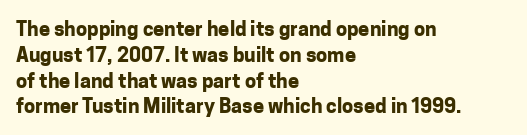
A typesetter would call this zero additional tracking. A classic flush-left, rag-right setting is used for this passage. The letters stand upright; this is a roman face. The glyphs are unaccompanied by any horizontal stroke below them. Line spacing here is normal.
